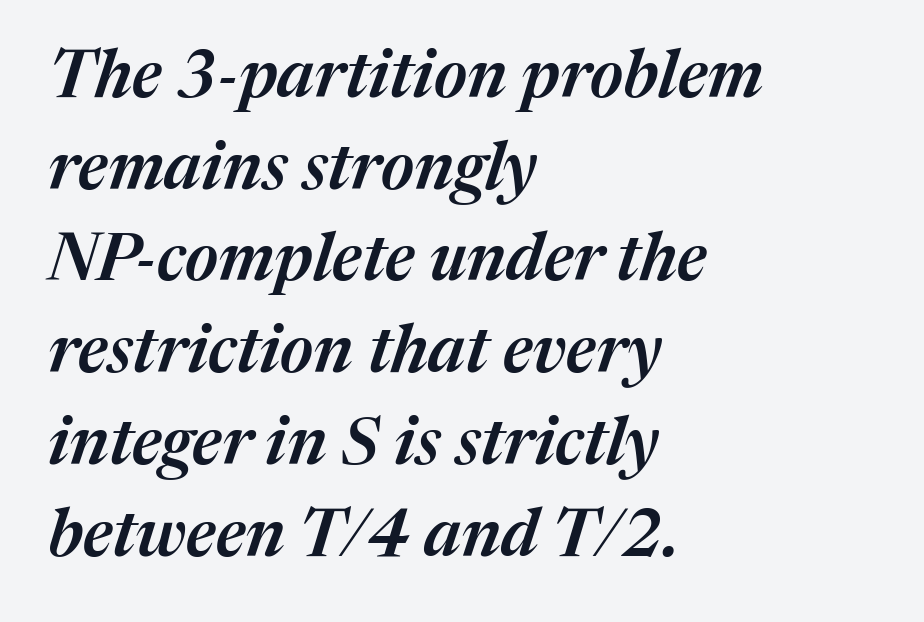
Q: Is the text bold? A: Semi-bold.
Q: Is the text italic (slanted)? A: Yes, it leans right by about 17 degrees.
Q: Is the text underlined? A: No.
Q: How is the paragraph aligned? A: Left-aligned.
Q: Is the spacing between letters normal or unusually wide? A: Normal.
Q: Is the spacing between lines tight, normal or loose? A: Normal.
Q: Width (condensed, normal, or wide)? A: Normal.
Q: Stroke contrast? A: Medium.
Q: x-height? A: Medium.
Q: Monospaced? A: No.
